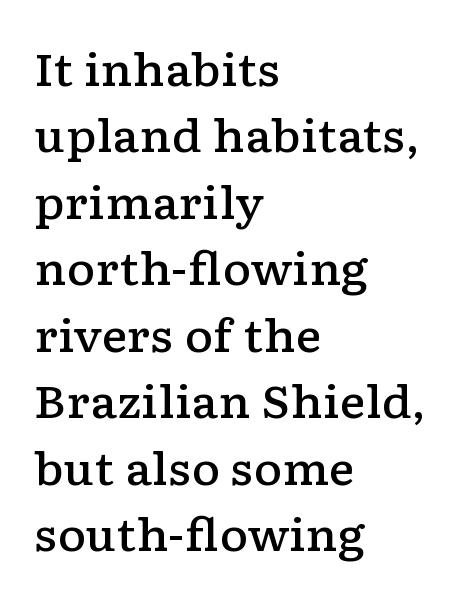
Q: Is the text bold? A: Semi-bold.
Q: Is the text italic (slanted)? A: No, it is upright.
Q: Is the typeface a serif or a sans-serif typeface? A: Serif.
Q: Is the text underlined? A: No.
Q: How is the paragraph aligned? A: Left-aligned.
Q: Is the spacing between letters normal or unusually wide? A: Normal.
Q: Is the spacing between lines tight, normal or loose? A: Normal.
Q: Width (condensed, normal, or wide)? A: Wide.
Q: Stroke contrast? A: Low.
Q: x-height? A: Medium.
Q: Monospaced? A: No.
